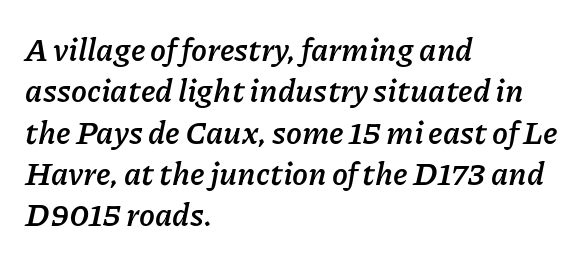
Q: Is the text bold? A: Yes.
Q: Is the text italic (slanted)? A: Yes, it leans right by about 11 degrees.
Q: Is the text underlined? A: No.
Q: How is the paragraph aligned? A: Left-aligned.
Q: Is the spacing between letters normal or unusually wide? A: Normal.
Q: Is the spacing between lines tight, normal or loose? A: Normal.
Q: Width (condensed, normal, or wide)? A: Normal.
Q: Stroke contrast? A: Low.
Q: x-height? A: Medium.
Q: Monospaced? A: No.
